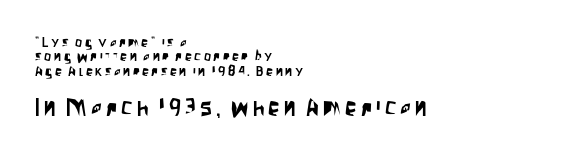
The image shows 23 px text type, upright; set left-aligned, tight line spacing (1.02x), not underlined; the second (bottom) block is 1.64x larger.
